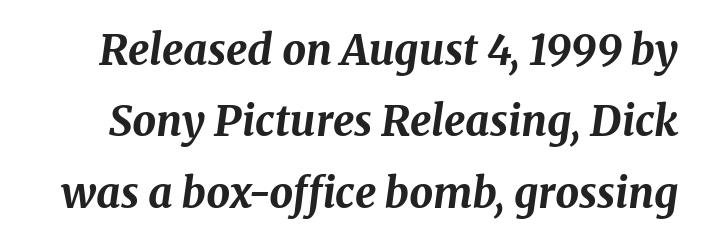
These lines sit exactly where default settings would place them. The face used here is proportionally spaced, like ordinary book or web type. Descenders are the only things crossing below the line. The rendering keeps characters at their native spacing. Caption: bold face, heavy strokes. The letters are slanted; this is an italic face.
